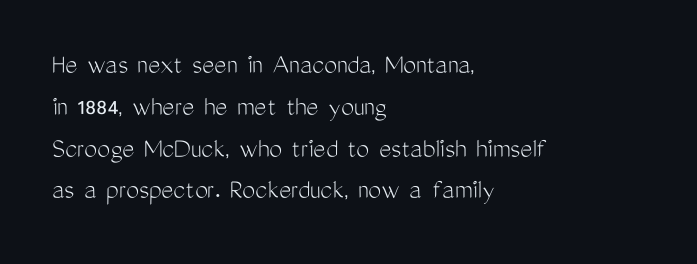
Lines of text with bare space underneath. A student would call this left alignment; a typographer would say flush left, rag right. You could not count columns in this text — the font is proportionally spaced. Look at the tracking — it's just the regular setting, nothing added. A sans-serif font was chosen for this passage. This block has exactly the height ordinary leading produces.
